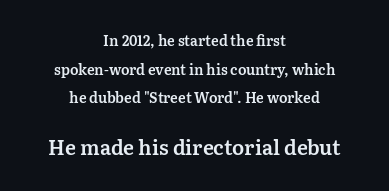
The space between consecutive lines is lavish. If you drew a line through each stem, it would be perfectly vertical. Underlining? Definitely not there. Whoever set this made the second block the dominant, larger element. The paragraph shown floats in the horizontal middle.
